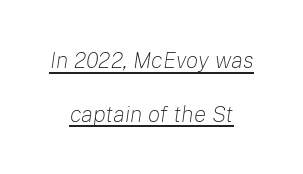
{"italic": "yes", "lean": "right", "slant_degrees": 8, "bold": "no", "underline": "yes", "align": "center", "line_spacing": "loose", "line_spacing_ratio": 2.33, "letter_spacing": "normal", "letter_spacing_em": 0.0, "glyph_px": 23}
